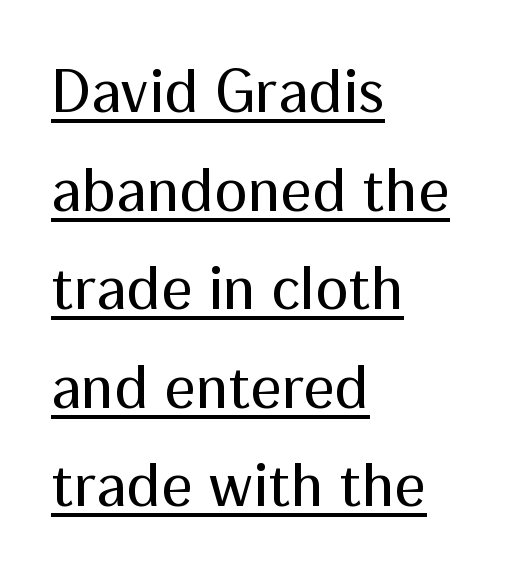
This is roman type, the default non-slanted kind. The paragraph has a hard left edge and a soft right edge. Is there an underline? Yes — a line sits under the letters. The passage shown is typed in a proportional face where columns would drift. The rendering keeps characters at their native spacing. These lines sit exactly where default settings would place them.
